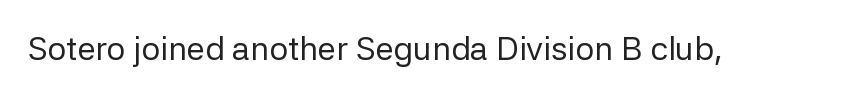
What stands out about the letter spacing? Nothing — it is the standard amount. Quick note: not italic, upright. Just letters on the line, the space beneath them empty. This is not heavy type; no bold has been used. Grotesque or geometric, the face here clearly has no serifs.
